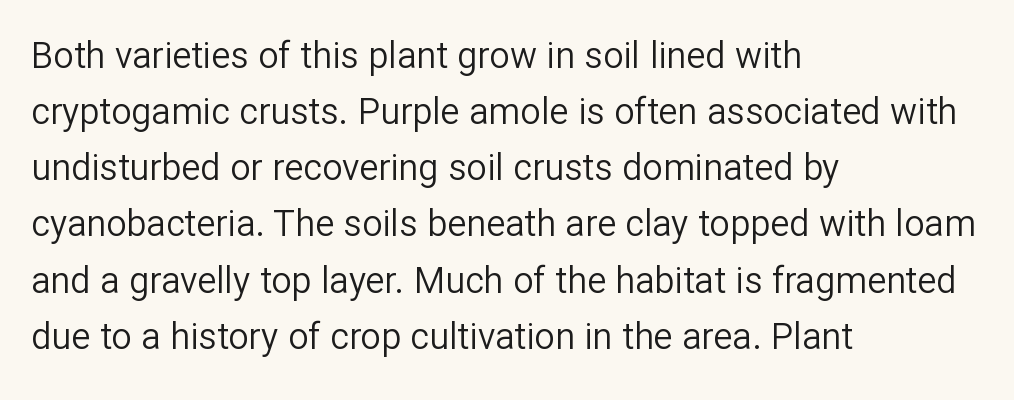
Q: Is the text bold? A: No.
Q: Is the text italic (slanted)? A: No, it is upright.
Q: Is the typeface a serif or a sans-serif typeface? A: Sans-serif.
Q: Is the text underlined? A: No.
Q: How is the paragraph aligned? A: Left-aligned.
Q: Is the spacing between letters normal or unusually wide? A: Normal.
Q: Is the spacing between lines tight, normal or loose? A: Normal.
Q: Width (condensed, normal, or wide)? A: Normal.
Q: Stroke contrast? A: Low.
Q: x-height? A: Medium.
Q: Monospaced? A: No.
